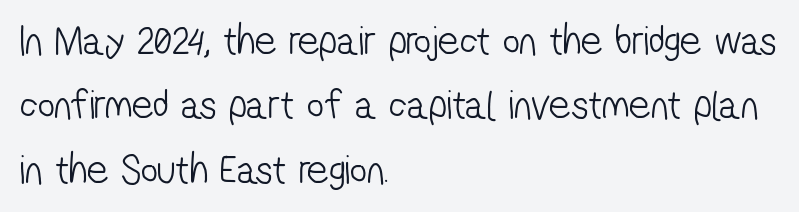
Default kerning and tracking; the words read as compact shapes. This sample uses a sans-serif face. Is this a heavy cut? Hardly; it is regular or lighter. Here the designer chose a conventional face with non-uniform glyph widths.
